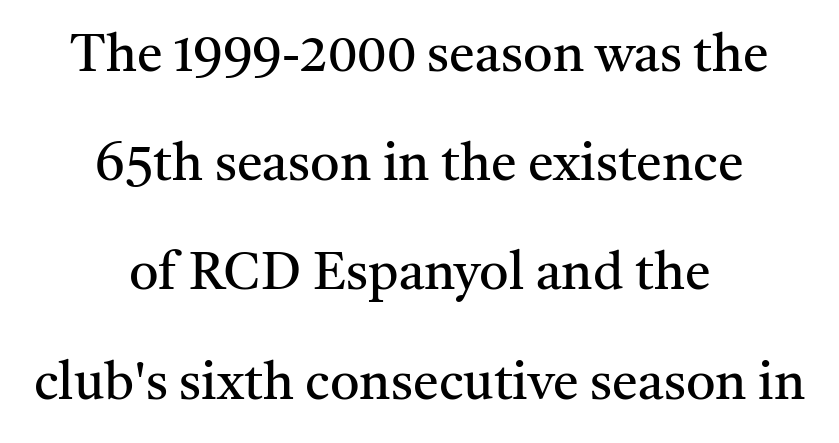
{"serif": "yes", "italic": "no", "bold": "no", "weight": "regular", "width": "normal", "stroke_contrast": "medium", "x_height": "medium", "monospaced": "no", "underline": "no", "align": "center", "line_spacing": "loose", "line_spacing_ratio": 2.1, "letter_spacing": "normal", "letter_spacing_em": 0.0, "glyph_px": 52}
